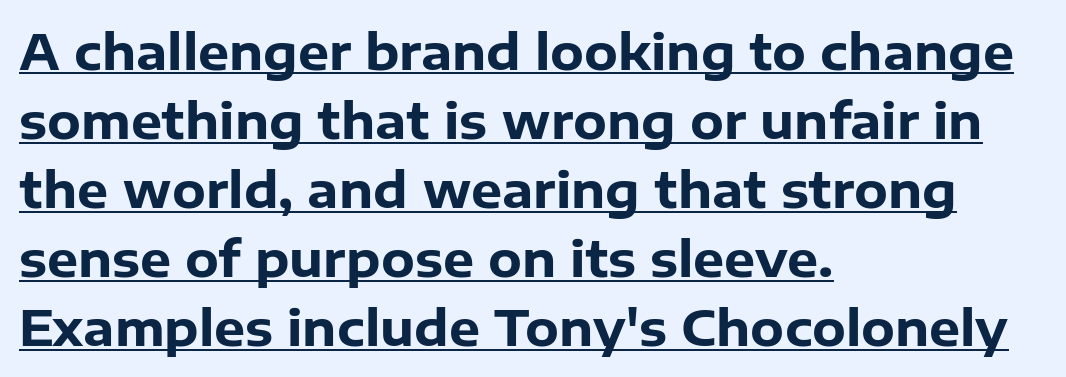
Q: Is the text bold? A: Yes.
Q: Is the text italic (slanted)? A: No, it is upright.
Q: Is the typeface a serif or a sans-serif typeface? A: Sans-serif.
Q: Is the text underlined? A: Yes.
Q: How is the paragraph aligned? A: Left-aligned.
Q: Is the spacing between letters normal or unusually wide? A: Normal.
Q: Is the spacing between lines tight, normal or loose? A: Normal.
Q: Width (condensed, normal, or wide)? A: Normal.
Q: Stroke contrast? A: Low.
Q: x-height? A: Medium.
Q: Monospaced? A: No.
